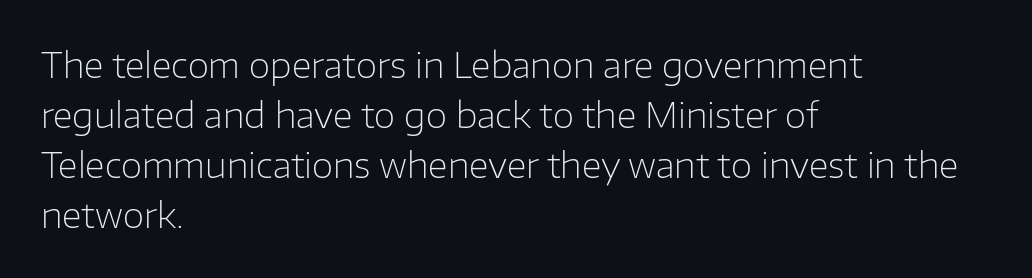
The image shows 35 px light sans-serif type, upright; set left-aligned, normal line spacing (1.43x), normal letter spacing, not underlined; low stroke contrast and a medium x-height.
